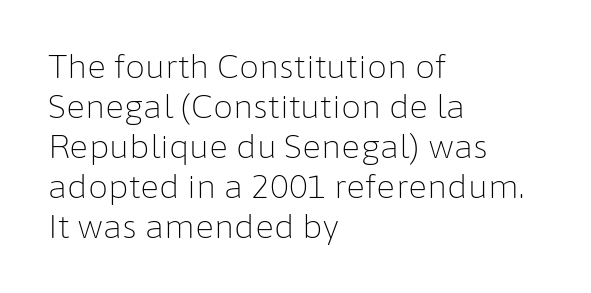
Typeset ragged right — the left edge is the straight one. To sum up the face: it is a sans, with no serifs. Is there much room between lines? A standard amount, neither cramped nor airy. Note the varied advance widths — an 'i' is clearly narrower than an 'm'. The zone under the glyphs is completely vacant.
